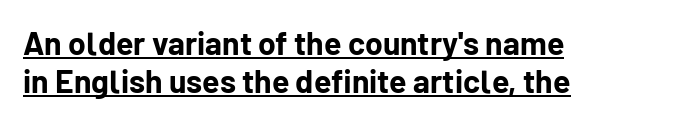
The image shows 32 px bold sans-serif type, upright; set left-aligned, line spacing 1.19x, normal letter spacing, underlined; low stroke contrast and a medium x-height.
